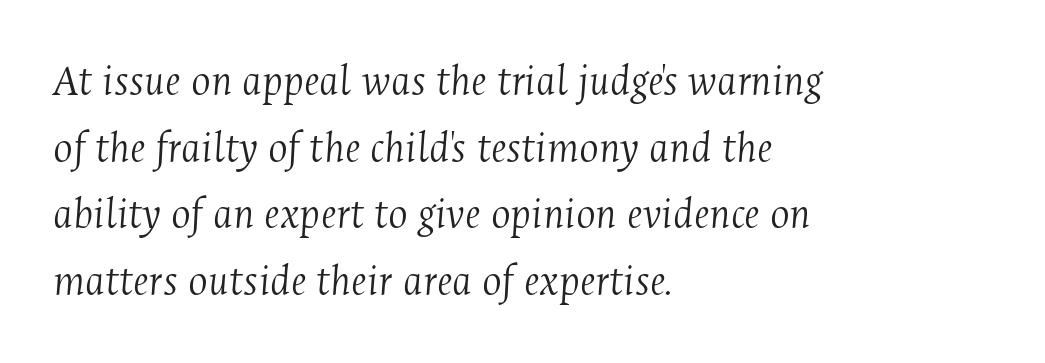
These lines sit exactly where default settings would place them. The letters are slanted; this is an italic face. Descender tails drop into unmarked territory. Does extra space separate the letters? No, they use regular spacing.
